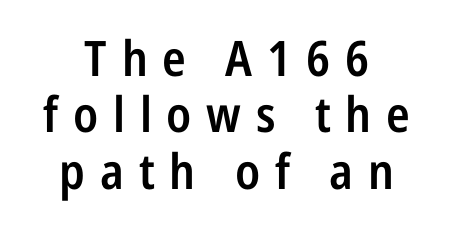
{"serif": "no", "italic": "no", "bold": "semi", "weight": "semibold", "width": "condensed", "stroke_contrast": "low", "x_height": "medium", "monospaced": "no", "underline": "no", "align": "center", "line_spacing": "tight", "line_spacing_ratio": 1.15, "letter_spacing": "wide", "letter_spacing_em": 0.3, "glyph_px": 49}
